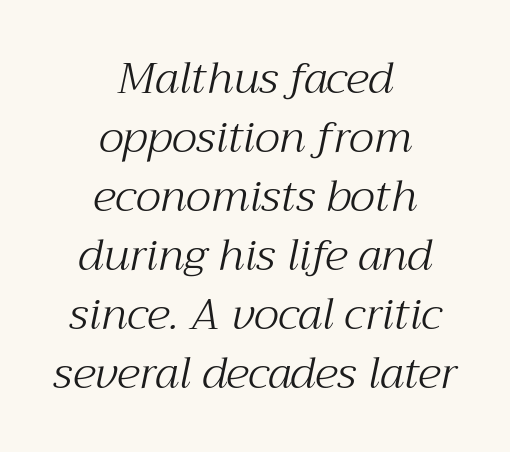
{"serif": "yes", "italic": "yes", "lean": "right", "slant_degrees": 12, "bold": "no", "weight": "light", "width": "normal", "stroke_contrast": "medium", "x_height": "medium", "monospaced": "no", "underline": "no", "align": "center", "line_spacing": "normal", "line_spacing_ratio": 1.34, "letter_spacing": "normal", "letter_spacing_em": 0.0, "glyph_px": 44}
